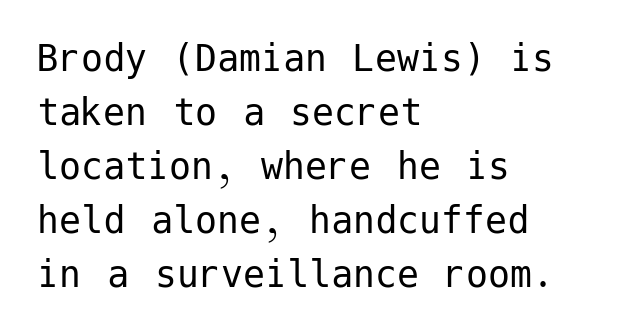
{"serif": "no", "italic": "no", "bold": "no", "weight": "regular", "width": "normal", "stroke_contrast": "low", "x_height": "medium", "underline": "no", "align": "left", "line_spacing_ratio": 1.23, "letter_spacing": "normal", "letter_spacing_em": 0.0, "glyph_px": 44}
